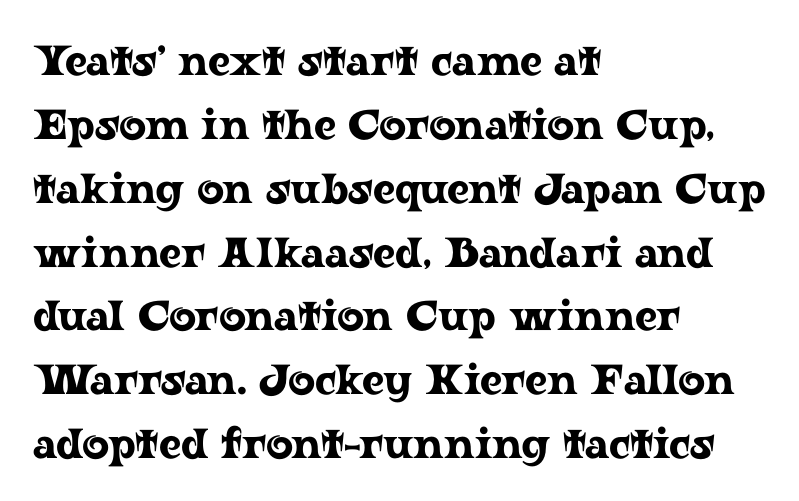
The image shows 42 px wide serif type, upright; set left-aligned, normal line spacing (1.52x), normal letter spacing, not underlined; low stroke contrast and a medium x-height.
